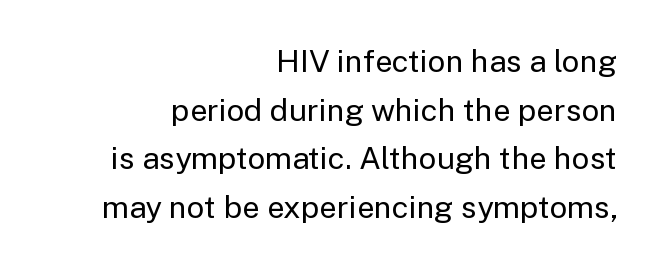
The image shows 31 px regular-weight sans-serif type, upright; set right-aligned, normal line spacing (1.57x), normal letter spacing, not underlined; low stroke contrast and a medium x-height.
